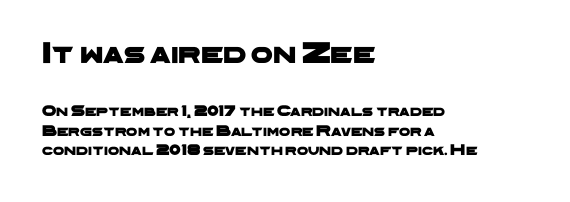
{"serif": "no", "width": "wide", "stroke_contrast": "low", "x_height": "medium", "monospaced": "no", "underline": "no", "align": "left", "line_spacing_ratio": 1.23, "letter_spacing": "normal", "letter_spacing_em": 0.0, "larger_block": "first", "size_ratio": 1.94, "glyph_px": 31}
